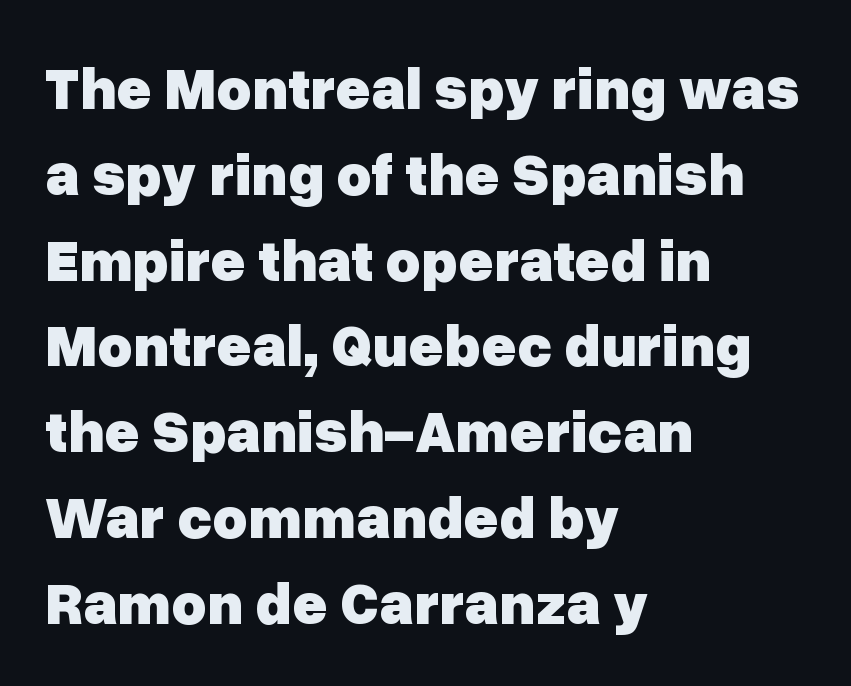
The image shows 60 px heavy sans-serif type, upright; set left-aligned, normal line spacing (1.43x), normal letter spacing, not underlined; low stroke contrast and a medium x-height.
